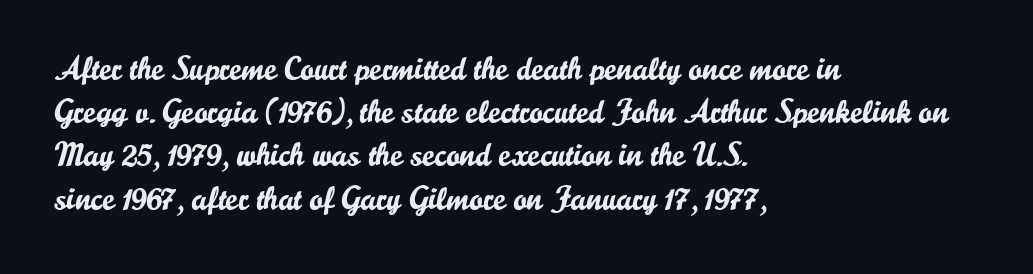
Nope, no serifs anywhere on these letters. Line starts are locked; line ends wander. Looks like regular typesetting: each glyph gets only the width it needs. In terms of letterspacing, this is plain default setting. Check the space under the baseline: it is left empty. Regular leading.
